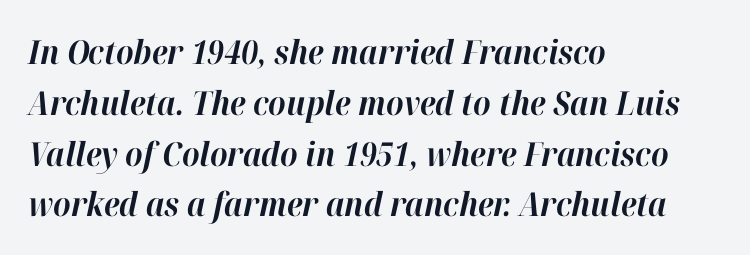
The image shows 33 px bold type, italic (leaning right); set left-aligned, normal line spacing (1.54x), normal letter spacing, not underlined; high stroke contrast and a medium x-height.
